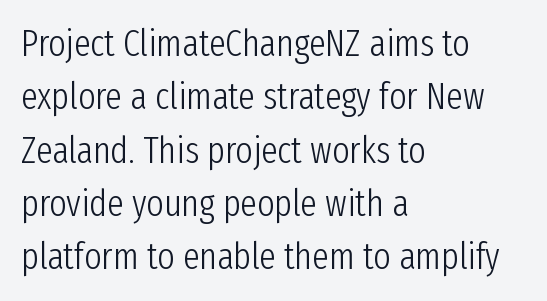
Q: Is the text bold? A: No.
Q: Is the text italic (slanted)? A: No, it is upright.
Q: Is the typeface a serif or a sans-serif typeface? A: Sans-serif.
Q: Is the text underlined? A: No.
Q: How is the paragraph aligned? A: Left-aligned.
Q: Is the spacing between letters normal or unusually wide? A: Normal.
Q: Is the spacing between lines tight, normal or loose? A: Normal.
Q: Width (condensed, normal, or wide)? A: Condensed.
Q: Stroke contrast? A: Low.
Q: x-height? A: Medium.
Q: Monospaced? A: No.
